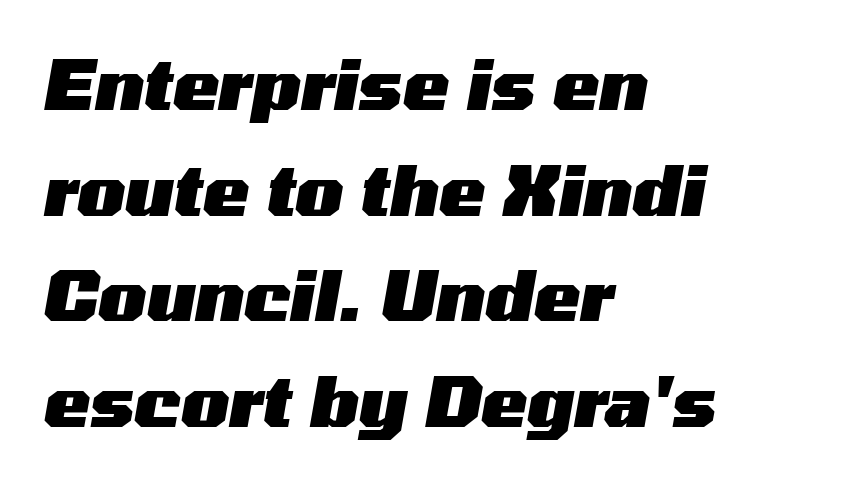
Q: Is the text bold? A: Yes.
Q: Is the text italic (slanted)? A: Yes, it leans right by about 10 degrees.
Q: Is the text underlined? A: No.
Q: How is the paragraph aligned? A: Left-aligned.
Q: Is the spacing between letters normal or unusually wide? A: Normal.
Q: Is the spacing between lines tight, normal or loose? A: Normal.
Q: Width (condensed, normal, or wide)? A: Wide.
Q: Stroke contrast? A: Medium.
Q: x-height? A: Medium.
Q: Monospaced? A: No.
